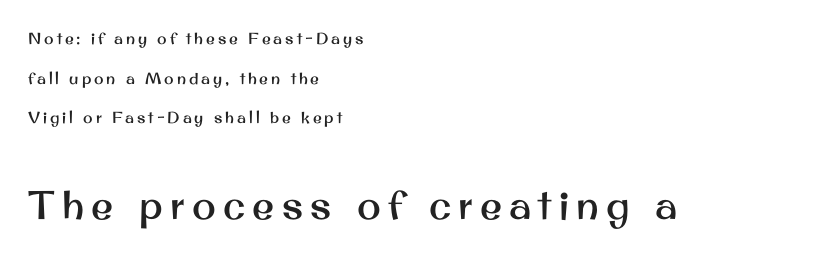
{"serif": "no", "italic": "no", "width": "normal", "stroke_contrast": "medium", "x_height": "small", "monospaced": "no", "underline": "no", "align": "left", "line_spacing": "loose", "line_spacing_ratio": 2.47, "larger_block": "second", "size_ratio": 2.5, "glyph_px": 40}
